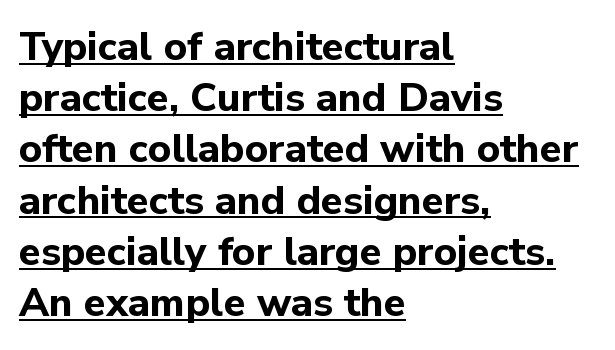
The glyphs are accompanied by a horizontal stroke just below them. Check where the strokes stop: nothing finishes them off — pure sans. Its strokes are broad and dark, the hallmark of bold type. Do the characters align in a grid? No, the font is proportional.
